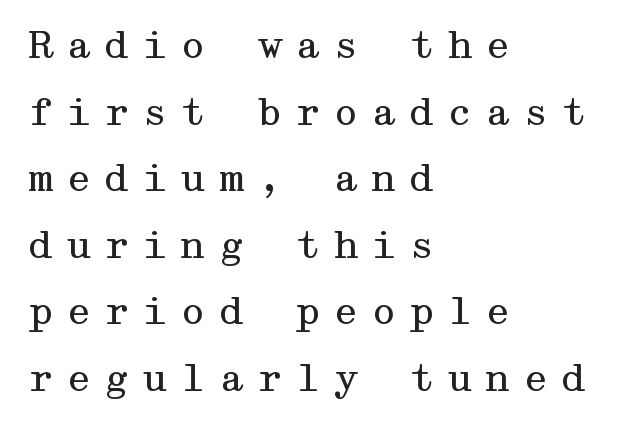
The typesetter chose a ragged-right arrangement here. The tracking jumps out immediately: characters are airy and widely separated. This is not heavy type; no bold has been used. A typesetter would mark this as roman, not italic.
